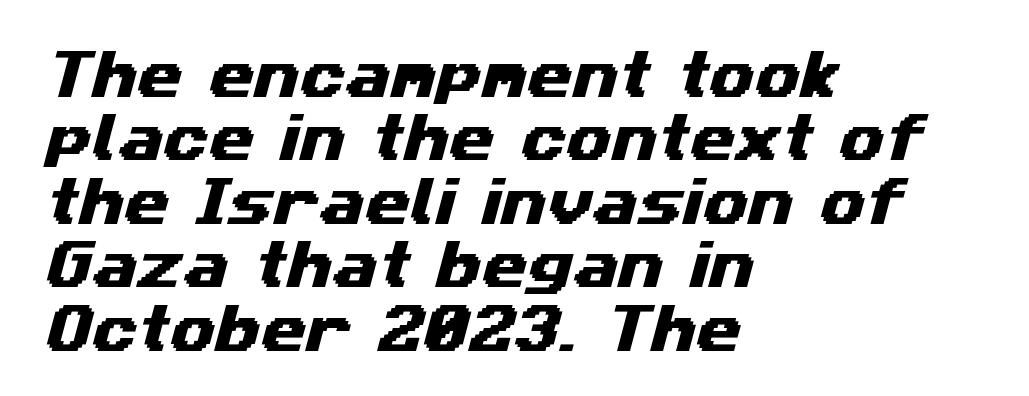
The rag falls on the right side of this text block. Look at the tracking — it's just the regular setting, nothing added. You can tell from the bare stems that sans-serif type was used. Looks like regular typesetting: each glyph gets only the width it needs.
